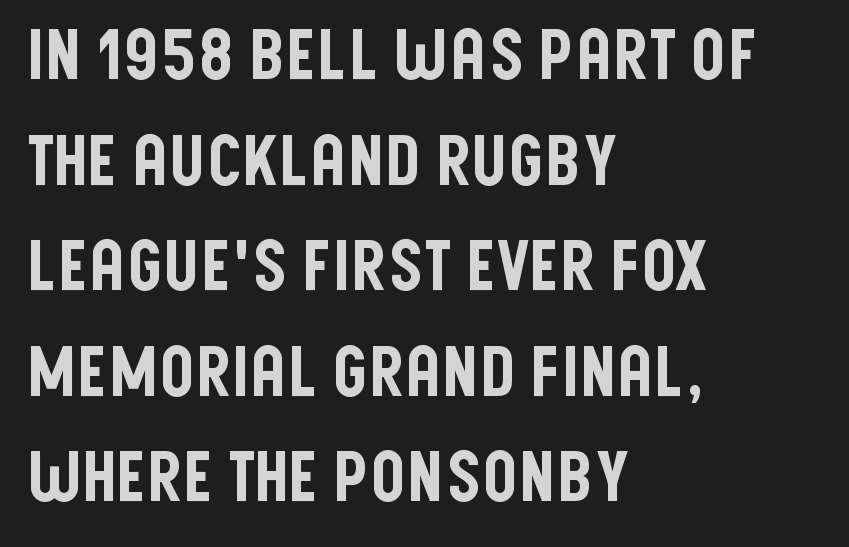
Q: Is the text italic (slanted)? A: No, it is upright.
Q: Is the typeface a serif or a sans-serif typeface? A: Sans-serif.
Q: Is the text underlined? A: No.
Q: How is the paragraph aligned? A: Left-aligned.
Q: Is the spacing between letters normal or unusually wide? A: Normal.
Q: Is the spacing between lines tight, normal or loose? A: Normal.
Q: Width (condensed, normal, or wide)? A: Condensed.
Q: Stroke contrast? A: Low.
Q: x-height? A: Large.
Q: Monospaced? A: No.
